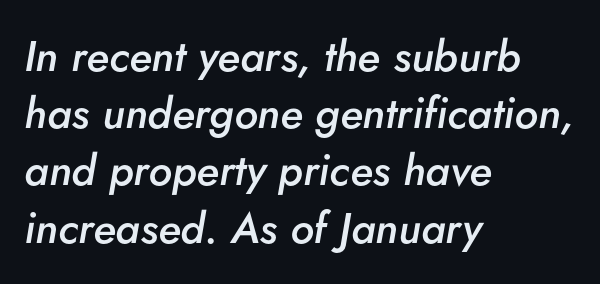
{"italic": "yes", "lean": "right", "slant_degrees": 5, "bold": "semi", "weight": "semibold", "width": "normal", "stroke_contrast": "low", "x_height": "small", "monospaced": "no", "underline": "no", "align": "left", "line_spacing": "normal", "line_spacing_ratio": 1.33, "letter_spacing": "normal", "letter_spacing_em": 0.0, "glyph_px": 43}
